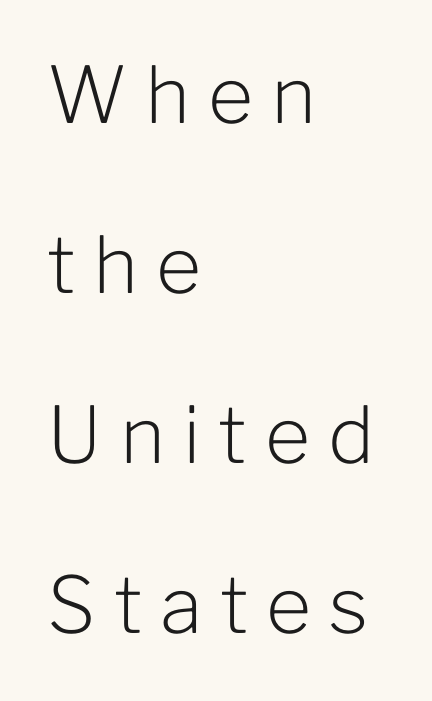
Think of a printed novel: that variable character pitch is what you see here. The zone under the glyphs is completely vacant. The specimen reads as upright at a glance. Leading: increased. Is the block centered? No — it sits flush against the left margin. The weight tops out at a normal text grade.
